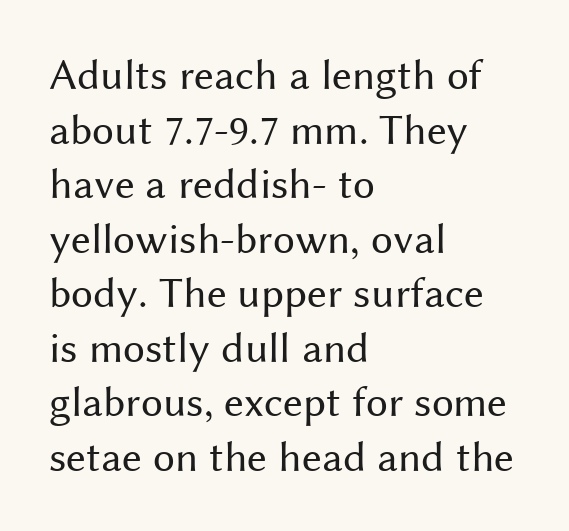
The image shows 44 px regular-weight sans-serif type, upright; set left-aligned, line spacing 1.24x, normal letter spacing, not underlined; medium stroke contrast and a medium x-height.
